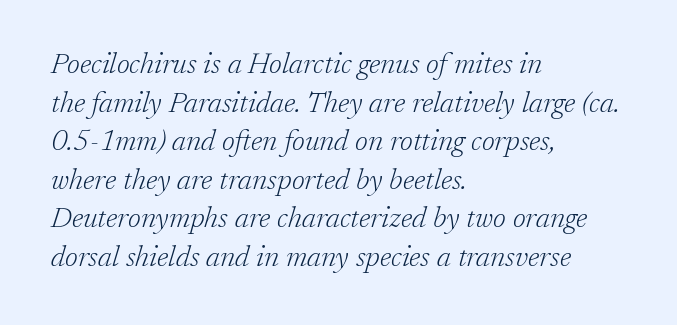
The foot of each line stays bare and open. Reading down the column, the eye jumps a familiar distance to each next line. These glyphs show unthickened strokes, regular width or finer. Is this a sans? No — the strokes have serifs.
